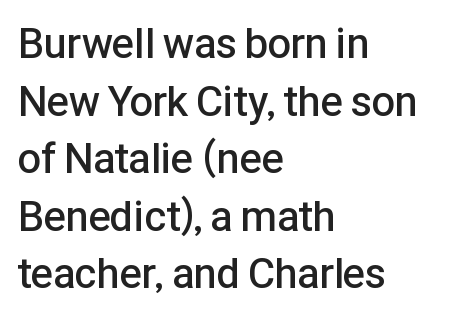
{"serif": "no", "italic": "no", "bold": "semi", "weight": "semibold", "width": "normal", "stroke_contrast": "low", "x_height": "medium", "monospaced": "no", "underline": "no", "align": "left", "line_spacing": "normal", "line_spacing_ratio": 1.37, "letter_spacing": "normal", "letter_spacing_em": 0.0, "glyph_px": 42}
